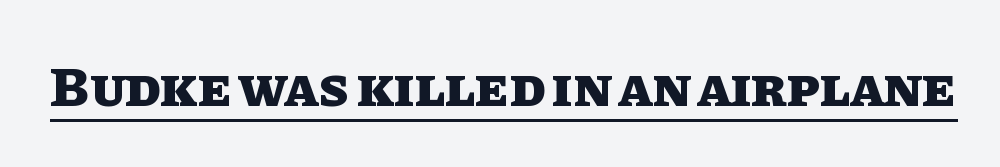
The image shows 56 px heavy type, upright; set normal letter spacing, underlined; low stroke contrast and a large x-height.
